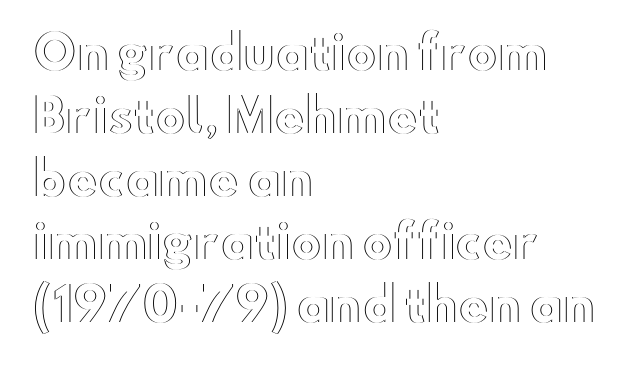
{"italic": "no", "width": "wide", "x_height": "small", "monospaced": "no", "underline": "no", "align": "left", "line_spacing": "normal", "line_spacing_ratio": 1.37, "letter_spacing": "normal", "letter_spacing_em": 0.0, "glyph_px": 46}
